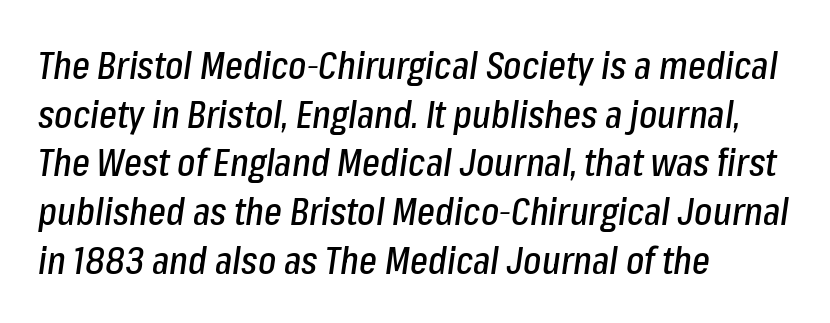
{"italic": "yes", "lean": "right", "slant_degrees": 8, "width": "condensed", "stroke_contrast": "low", "x_height": "medium", "monospaced": "no", "underline": "no", "align": "left", "line_spacing": "normal", "line_spacing_ratio": 1.28, "letter_spacing": "normal", "letter_spacing_em": 0.0, "glyph_px": 38}
